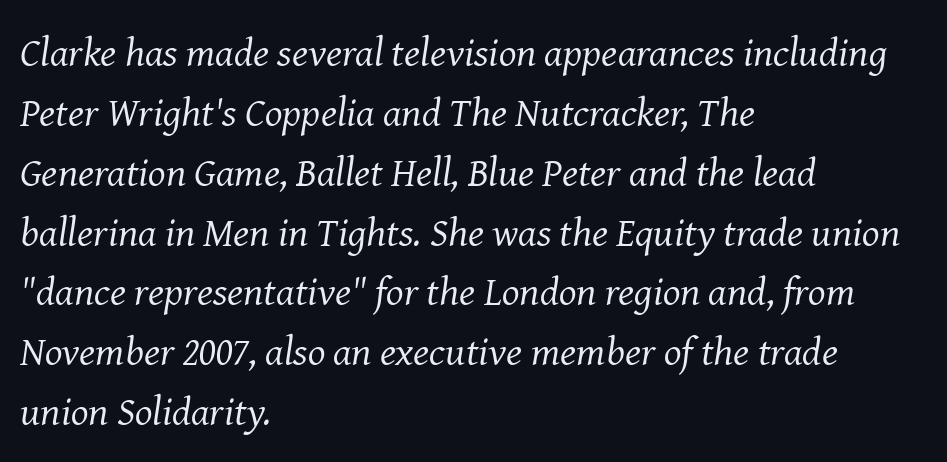
The image shows 41 px regular-weight serif type, italic (leaning right); set left-aligned, normal line spacing (1.46x), normal letter spacing, not underlined; medium stroke contrast and a medium x-height.
